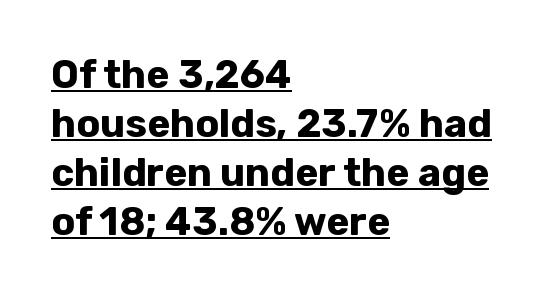
Short note: letters normally spaced. The ragged edge is on the right, which tells us the setting is flush left. Vertical spacing — default. Somebody hit Ctrl+U on this one — the words are underlined. Is this a fixed-width face? No — the glyphs have proportional, varying widths. The letters stand straight up with perfectly vertical stems.
